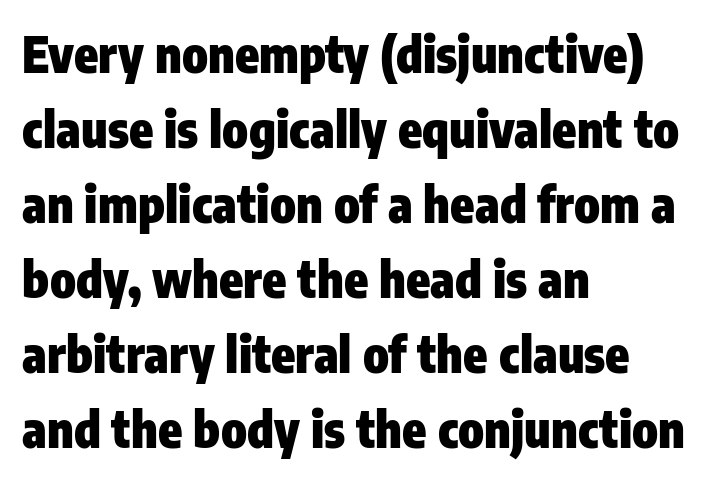
The image shows 49 px heavy, condensed sans-serif type, upright; set left-aligned, normal line spacing (1.53x), normal letter spacing, not underlined; low stroke contrast and a medium x-height.
